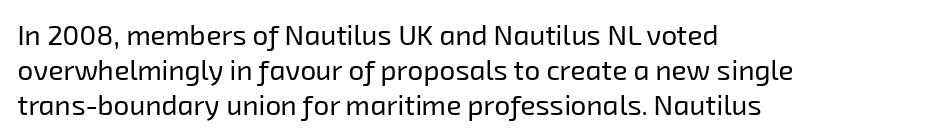
The image shows 28 px regular-weight sans-serif type; set left-aligned, normal line spacing (1.25x), normal letter spacing, not underlined; low stroke contrast and a medium x-height.
